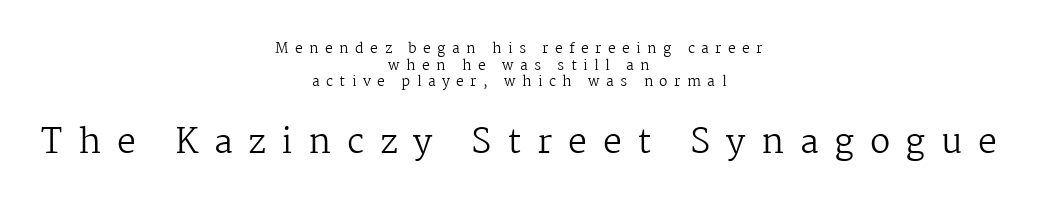
{"serif": "yes", "italic": "no", "bold": "no", "weight": "regular", "width": "normal", "stroke_contrast": "medium", "x_height": "medium", "monospaced": "no", "underline": "no", "align": "center", "line_spacing_ratio": 1.19, "letter_spacing": "wide", "letter_spacing_em": 0.46, "larger_block": "second", "size_ratio": 2.43, "glyph_px": 34}
